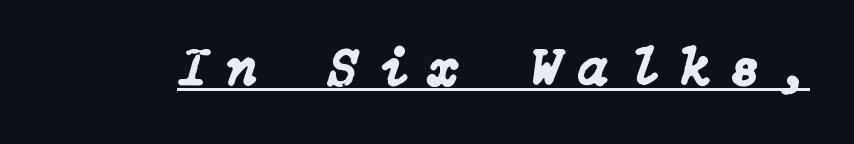
{"italic": "yes", "lean": "right", "slant_degrees": 15, "width": "normal", "stroke_contrast": "low", "x_height": "medium", "underline": "yes", "letter_spacing": "wide", "letter_spacing_em": 0.4, "glyph_px": 53}
